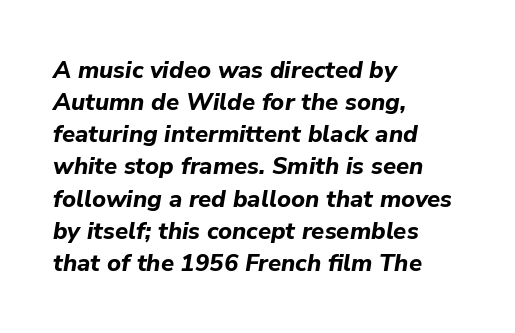
Q: Is the text bold? A: Yes.
Q: Is the text italic (slanted)? A: Yes, it leans right by about 9 degrees.
Q: Is the text underlined? A: No.
Q: How is the paragraph aligned? A: Left-aligned.
Q: Is the spacing between letters normal or unusually wide? A: Normal.
Q: Is the spacing between lines tight, normal or loose? A: Normal.
